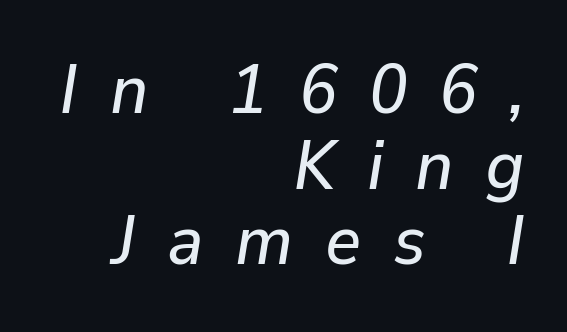
Q: Is the text italic (slanted)? A: Yes, it leans right by about 9 degrees.
Q: Is the text underlined? A: No.
Q: How is the paragraph aligned? A: Right-aligned.
Q: Is the spacing between letters normal or unusually wide? A: Unusually wide.
Q: Is the spacing between lines tight, normal or loose? A: Tight.
Q: Width (condensed, normal, or wide)? A: Normal.
Q: Stroke contrast? A: Low.
Q: x-height? A: Medium.
Q: Monospaced? A: No.
